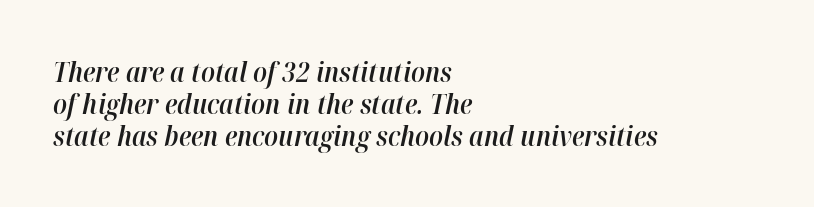
Q: Is the text bold? A: Semi-bold.
Q: Is the text italic (slanted)? A: Yes, it leans right by about 12 degrees.
Q: Is the text underlined? A: No.
Q: How is the paragraph aligned? A: Left-aligned.
Q: Is the spacing between letters normal or unusually wide? A: Normal.
